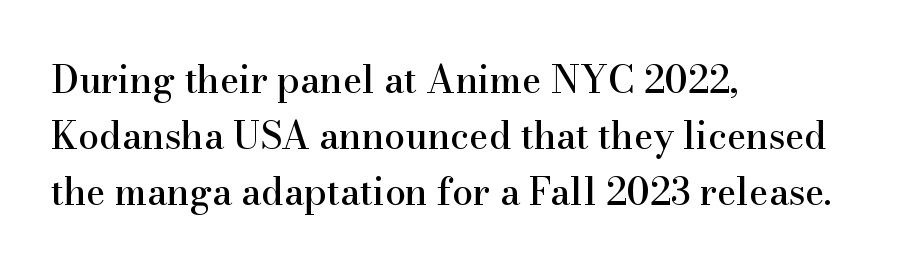
Serif or sans? Serif — the stroke terminals have little feet. Left-aligned paragraph, ragged on the right. The letters advance in unequal steps, a hallmark of proportional type. The strip under each line holds only bare page.
